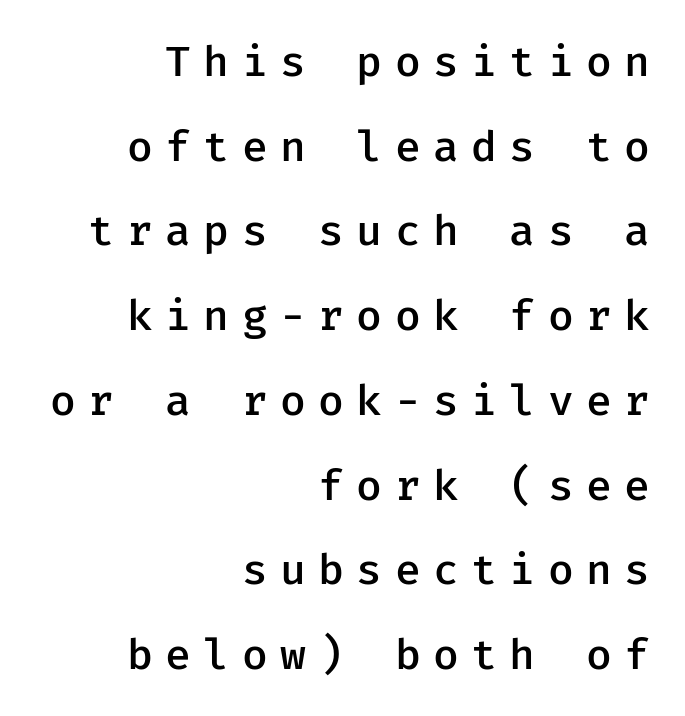
Q: Is the text bold? A: Semi-bold.
Q: Is the text italic (slanted)? A: No, it is upright.
Q: Is the typeface a serif or a sans-serif typeface? A: Sans-serif.
Q: Is the text underlined? A: No.
Q: How is the paragraph aligned? A: Right-aligned.
Q: Is the spacing between letters normal or unusually wide? A: Unusually wide.
Q: Is the spacing between lines tight, normal or loose? A: Loose.
Q: Width (condensed, normal, or wide)? A: Normal.
Q: Stroke contrast? A: Low.
Q: x-height? A: Medium.
